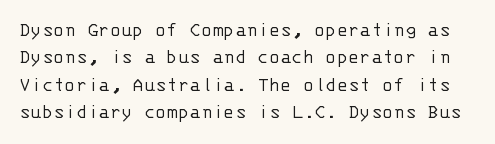
{"italic": "no", "bold": "no", "underline": "no", "line_spacing": "normal", "line_spacing_ratio": 1.3, "letter_spacing": "normal", "letter_spacing_em": 0.0, "glyph_px": 21}
